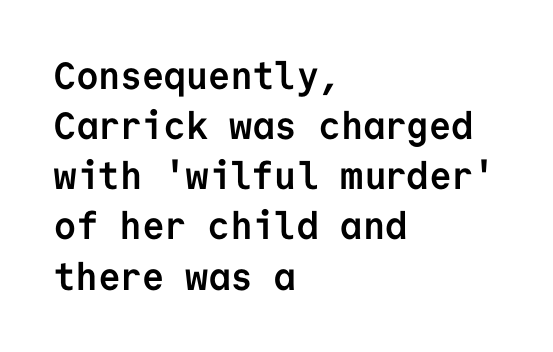
Q: Is the text bold? A: Yes.
Q: Is the text italic (slanted)? A: No, it is upright.
Q: Is the typeface a serif or a sans-serif typeface? A: Sans-serif.
Q: Is the text underlined? A: No.
Q: How is the paragraph aligned? A: Left-aligned.
Q: Is the spacing between letters normal or unusually wide? A: Normal.
Q: Is the spacing between lines tight, normal or loose? A: Normal.
Q: Width (condensed, normal, or wide)? A: Normal.
Q: Stroke contrast? A: Low.
Q: x-height? A: Medium.
Q: Monospaced? A: Yes.
